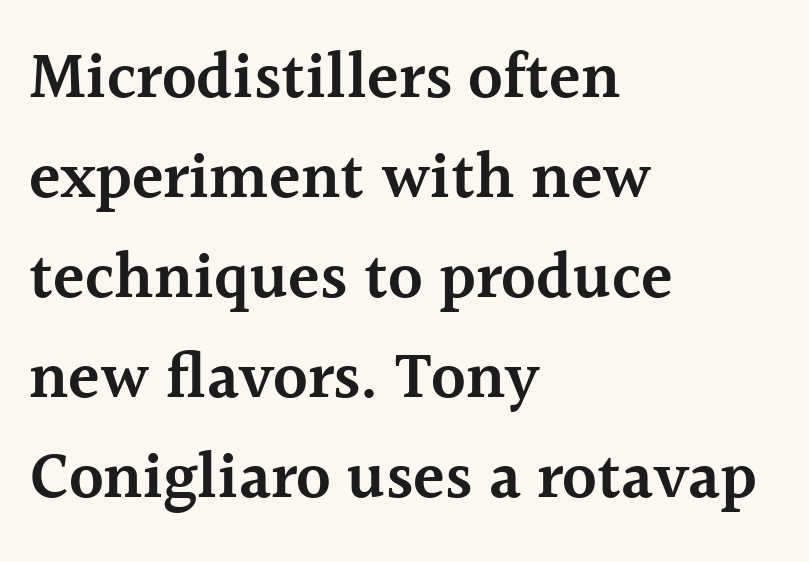
{"serif": "yes", "italic": "no", "bold": "semi", "weight": "semibold", "width": "normal", "x_height": "medium", "monospaced": "no", "underline": "no", "align": "left", "line_spacing": "normal", "line_spacing_ratio": 1.54, "letter_spacing": "normal", "letter_spacing_em": 0.0, "glyph_px": 65}
